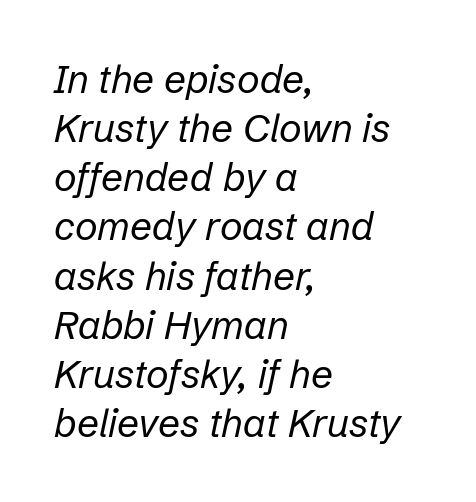
Caption: standard tracking, unaltered. Type without underlining. A light-to-regular cut is what we see here. Do the characters align in a grid? No, the font is proportional.
